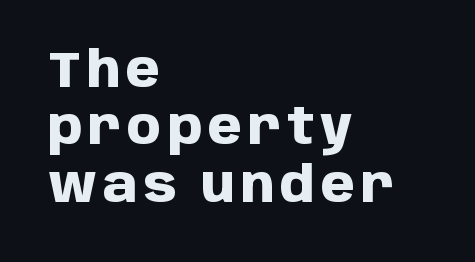
The image shows 49 px heavy sans-serif type, upright; set left-aligned, line spacing 1.17x, not underlined; low stroke contrast and a large x-height.
